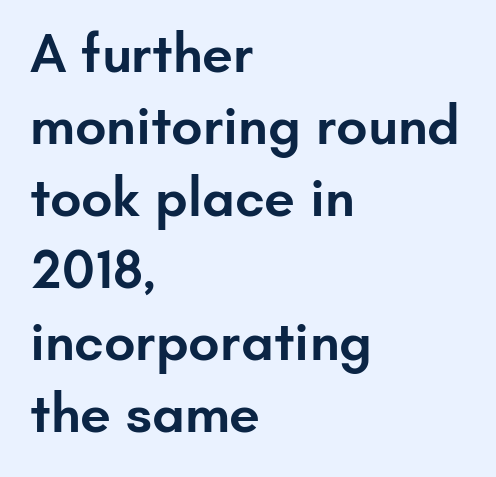
{"serif": "no", "italic": "no", "bold": "semi", "weight": "semibold", "width": "normal", "stroke_contrast": "low", "x_height": "small", "monospaced": "no", "underline": "no", "align": "left", "line_spacing": "normal", "line_spacing_ratio": 1.31, "letter_spacing": "normal", "letter_spacing_em": 0.0, "glyph_px": 55}
